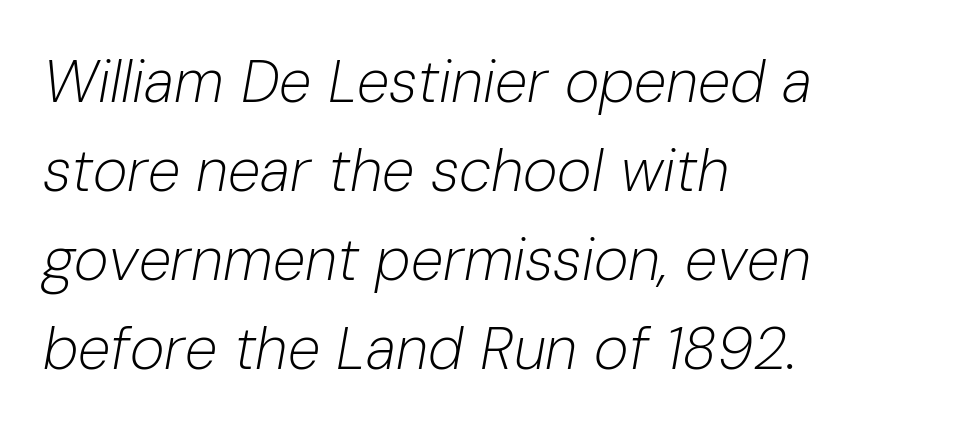
The passage shown is typed in a proportional face where columns would drift. Weight: regular or lighter. The face used here is rendered with its standard letterfit. The setting favours the left margin, as ordinary paragraphs usually do. Anything drawn beneath the words? Only blank space.
